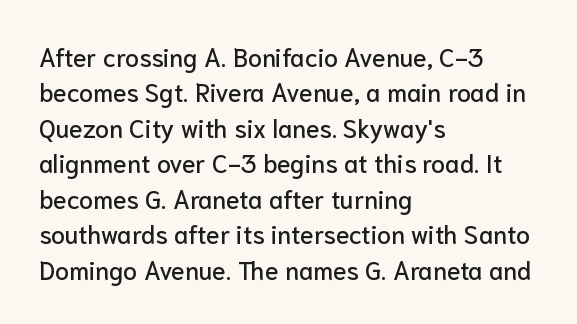
The image shows 25 px text type, upright; set left-aligned, normal line spacing (1.42x), normal letter spacing, not underlined.
